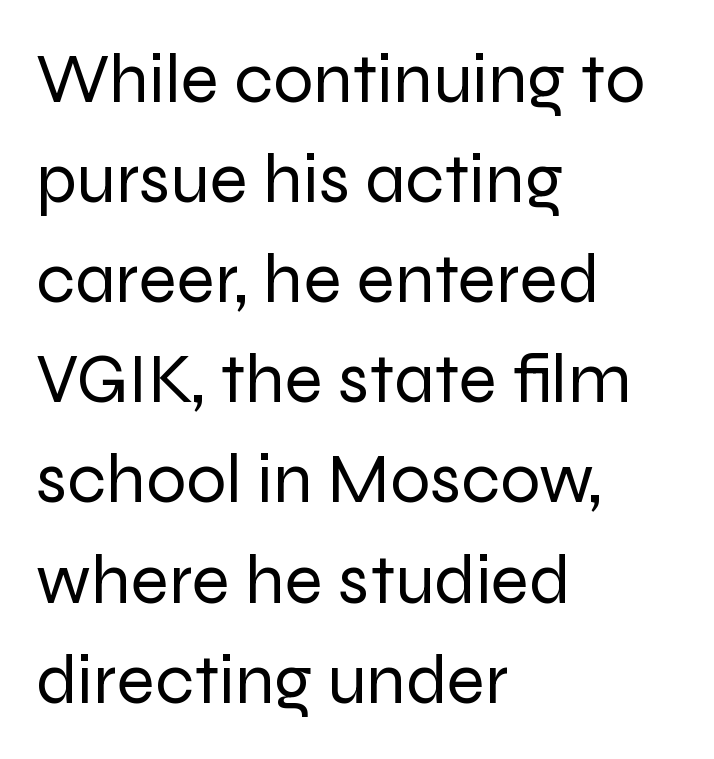
Q: Is the text bold? A: No.
Q: Is the text italic (slanted)? A: No, it is upright.
Q: Is the typeface a serif or a sans-serif typeface? A: Sans-serif.
Q: Is the text underlined? A: No.
Q: How is the paragraph aligned? A: Left-aligned.
Q: Is the spacing between letters normal or unusually wide? A: Normal.
Q: Is the spacing between lines tight, normal or loose? A: Normal.
Q: Width (condensed, normal, or wide)? A: Normal.
Q: Stroke contrast? A: Low.
Q: x-height? A: Medium.
Q: Monospaced? A: No.
